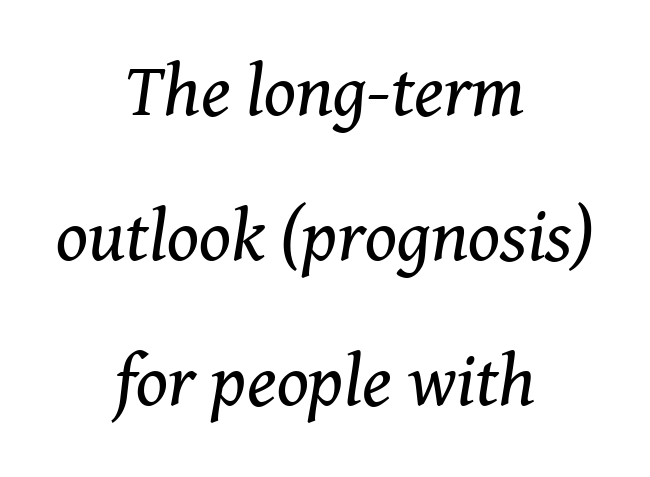
A typesetter would call this zero additional tracking. Baseline-to-baseline distance is far greater than the letter height. Reading down the block, each line starts at a different indent, mirrored at its end. Any mark beneath the type? The region is blank. The letters carry serifs — small finishing strokes at the ends of their stems. Weight: regular or lighter.
